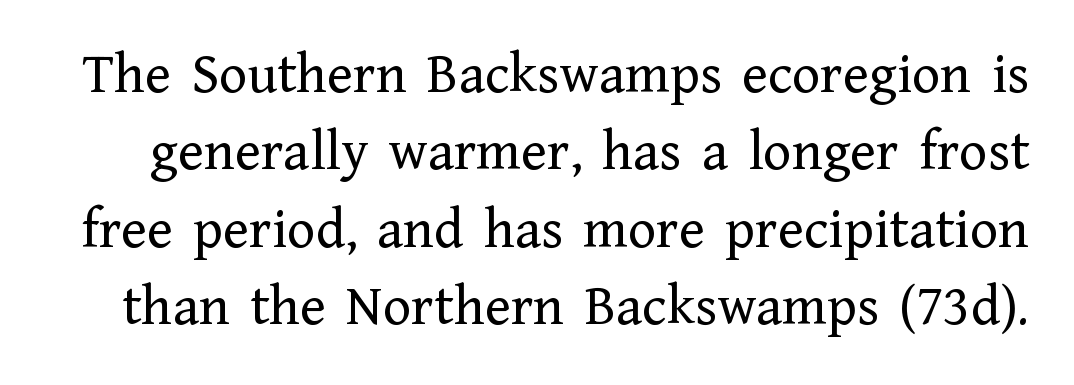
{"serif": "yes", "italic": "no", "bold": "no", "weight": "regular", "width": "normal", "stroke_contrast": "low", "x_height": "medium", "monospaced": "no", "underline": "no", "line_spacing": "normal", "line_spacing_ratio": 1.31, "letter_spacing": "normal", "letter_spacing_em": 0.0, "glyph_px": 59}
